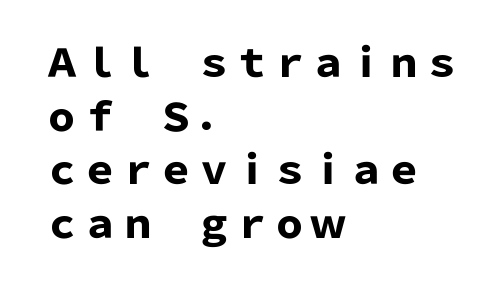
Are there feet on the stems? There aren't — it's a sans. What weight is shown? A full bold with thick strokes. Character widths vary here, with narrow letters taking less room than wide ones. Interline gaps are of average width in this sample. Is there any slant? The stems are plumb. Descender tails drop into unmarked territory.
